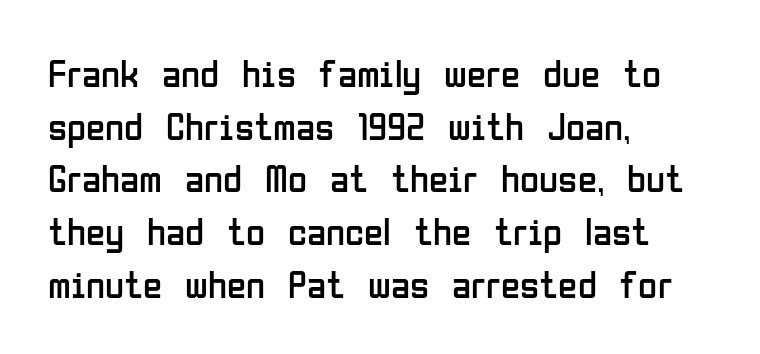
The image shows 39 px regular-weight, condensed sans-serif type, upright; set left-aligned, normal line spacing (1.35x), normal letter spacing, not underlined; low stroke contrast and a medium x-height.
